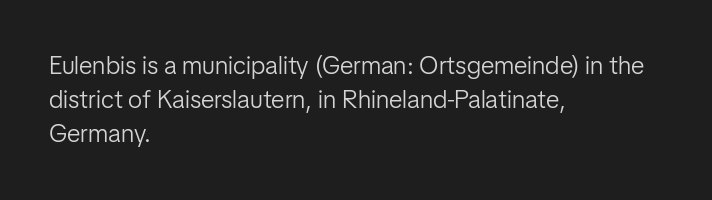
The area under the type is left untouched. A roman cut, with each character standing at attention. Observe the ordinary spacing: letters are neighbours, not strangers. Notice how the passage keeps a crisp vertical edge on the left only.
